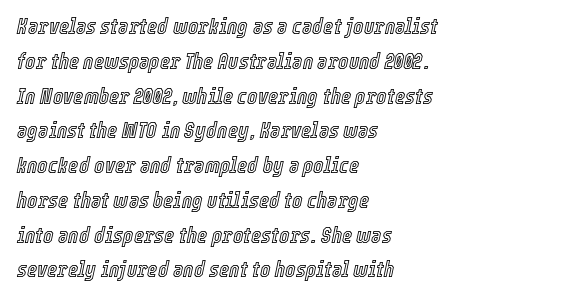
{"italic": "yes", "lean": "right", "slant_degrees": 12, "underline": "no", "align": "left", "line_spacing": "normal", "line_spacing_ratio": 1.58, "letter_spacing": "normal", "letter_spacing_em": 0.0, "glyph_px": 22}
